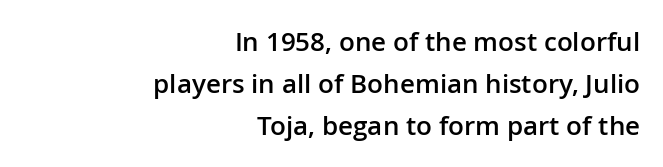
{"italic": "no", "bold": "semi", "underline": "no", "align": "right", "line_spacing": "normal", "line_spacing_ratio": 1.62, "letter_spacing": "normal", "letter_spacing_em": 0.0, "glyph_px": 26}
